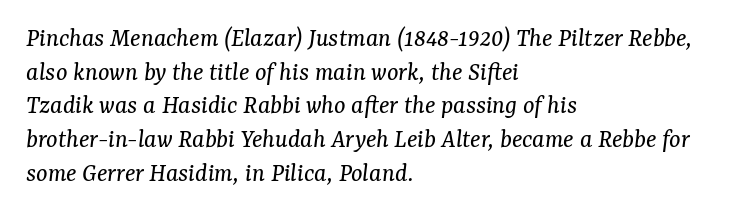
The image shows 27 px text type, italic (leaning right); set left-aligned, normal line spacing (1.25x), normal letter spacing, not underlined.
